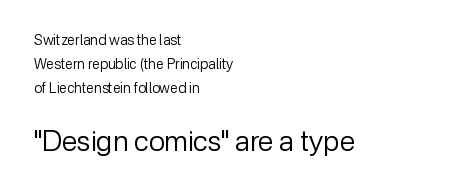
Observe the ordinary spacing: letters are neighbours, not strangers. Proportional: the letters do not fall into vertical columns. Clear beneath every line of the passage. Every character sits straight up, as roman type does.
